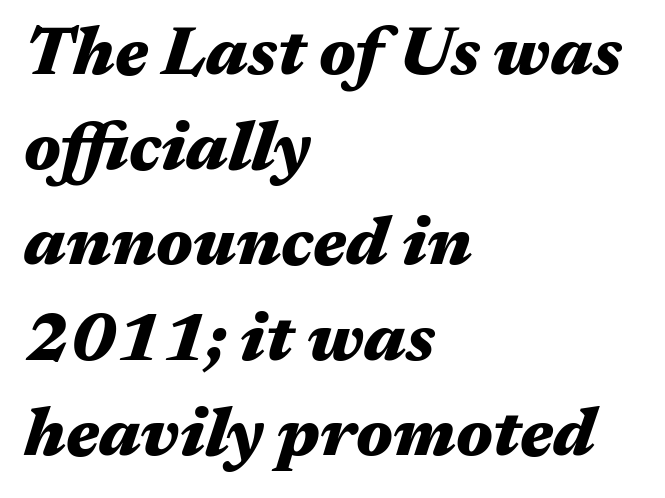
{"italic": "yes", "lean": "right", "slant_degrees": 17, "bold": "yes", "weight": "heavy", "width": "wide", "stroke_contrast": "medium", "x_height": "medium", "monospaced": "no", "underline": "no", "align": "left", "line_spacing": "normal", "line_spacing_ratio": 1.4, "letter_spacing": "normal", "letter_spacing_em": 0.0, "glyph_px": 68}
